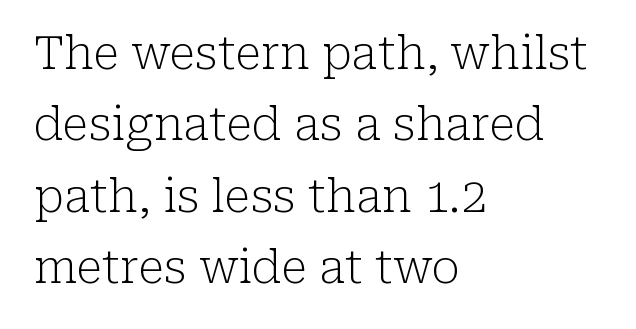
{"serif": "yes", "italic": "no", "bold": "no", "weight": "light", "width": "normal", "stroke_contrast": "low", "x_height": "medium", "monospaced": "no", "underline": "no", "align": "left", "line_spacing": "normal", "line_spacing_ratio": 1.55, "letter_spacing": "normal", "letter_spacing_em": 0.0, "glyph_px": 46}
